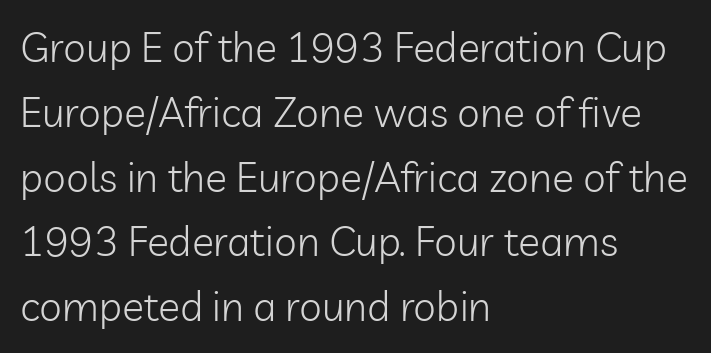
{"serif": "no", "italic": "no", "bold": "no", "weight": "light", "width": "normal", "stroke_contrast": "low", "x_height": "medium", "monospaced": "no", "underline": "no", "align": "left", "line_spacing": "normal", "line_spacing_ratio": 1.58, "letter_spacing": "normal", "letter_spacing_em": 0.0, "glyph_px": 41}
